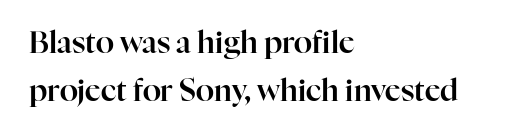
Typeset ragged right — the left edge is the straight one. The horizontal fit of the characters is conventional and even. Regular leading. Underlining? Definitely not there.
